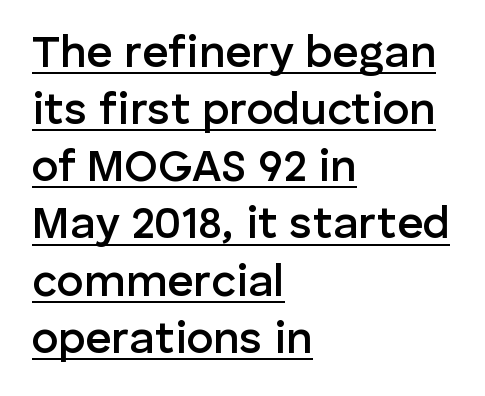
Q: Is the text bold? A: Semi-bold.
Q: Is the text italic (slanted)? A: No, it is upright.
Q: Is the typeface a serif or a sans-serif typeface? A: Sans-serif.
Q: Is the text underlined? A: Yes.
Q: How is the paragraph aligned? A: Left-aligned.
Q: Is the spacing between letters normal or unusually wide? A: Normal.
Q: Is the spacing between lines tight, normal or loose? A: Normal.
Q: Width (condensed, normal, or wide)? A: Normal.
Q: Stroke contrast? A: Low.
Q: x-height? A: Medium.
Q: Monospaced? A: No.
